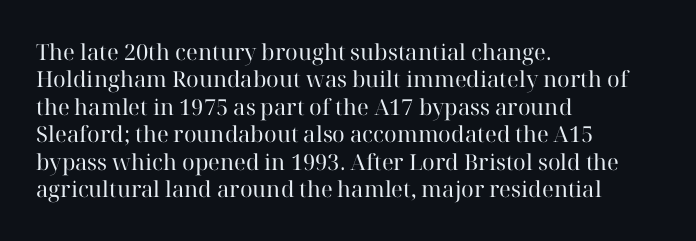
Counters stay open thanks to moderate or lighter strokes. All the whitespace from short lines collects on the right. Normally led — the rows are evenly, conventionally spaced. The glyphs are unaccompanied by any horizontal stroke below them.
